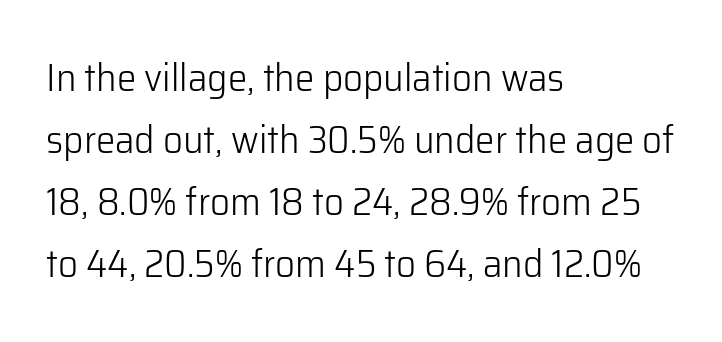
Q: Is the text bold? A: No.
Q: Is the text italic (slanted)? A: No, it is upright.
Q: Is the typeface a serif or a sans-serif typeface? A: Sans-serif.
Q: Is the text underlined? A: No.
Q: How is the paragraph aligned? A: Left-aligned.
Q: Is the spacing between letters normal or unusually wide? A: Normal.
Q: Is the spacing between lines tight, normal or loose? A: Normal.
Q: Width (condensed, normal, or wide)? A: Normal.
Q: Stroke contrast? A: Low.
Q: x-height? A: Medium.
Q: Monospaced? A: No.
